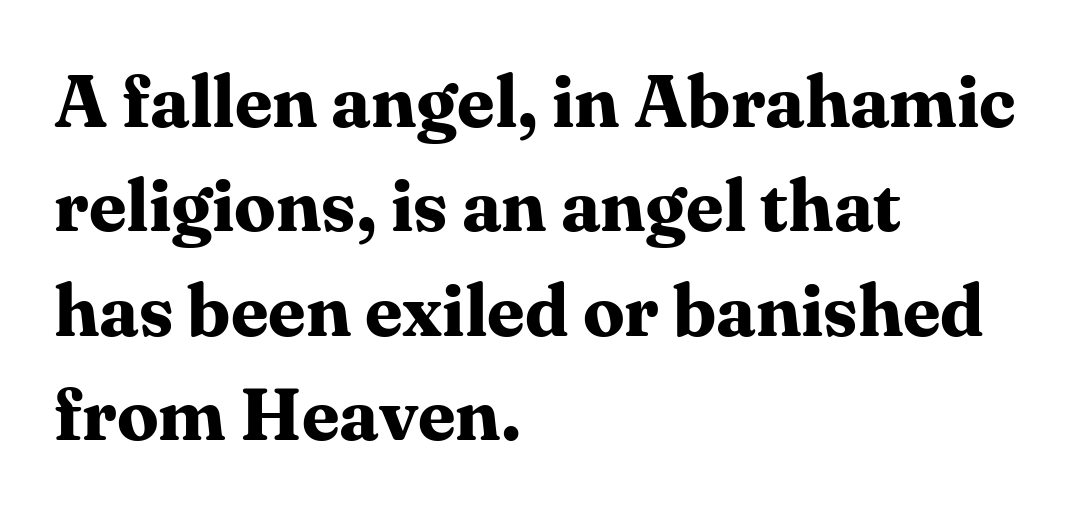
A typesetter would call this proportional, since set widths differ per character. This sample uses a serif face. Plain, unruled lines of type. This is roman type, the default non-slanted kind. How would I describe the line gaps? Plain and ordinary. The type is set solid horizontally, with unmodified tracking.
